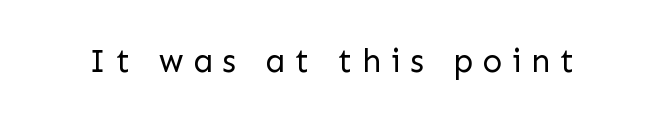
{"serif": "no", "italic": "no", "bold": "no", "weight": "regular", "width": "normal", "stroke_contrast": "low", "x_height": "medium", "monospaced": "no", "underline": "no", "letter_spacing": "wide", "letter_spacing_em": 0.29, "glyph_px": 33}
